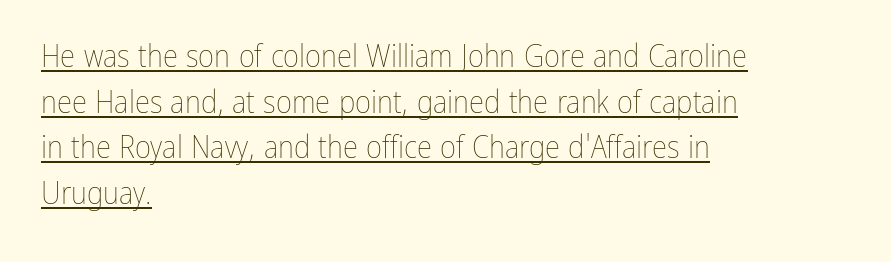
{"italic": "no", "bold": "no", "weight": "thin", "width": "condensed", "stroke_contrast": "low", "x_height": "medium", "monospaced": "no", "underline": "yes", "align": "left", "line_spacing": "normal", "line_spacing_ratio": 1.47, "letter_spacing": "normal", "letter_spacing_em": 0.0, "glyph_px": 31}
